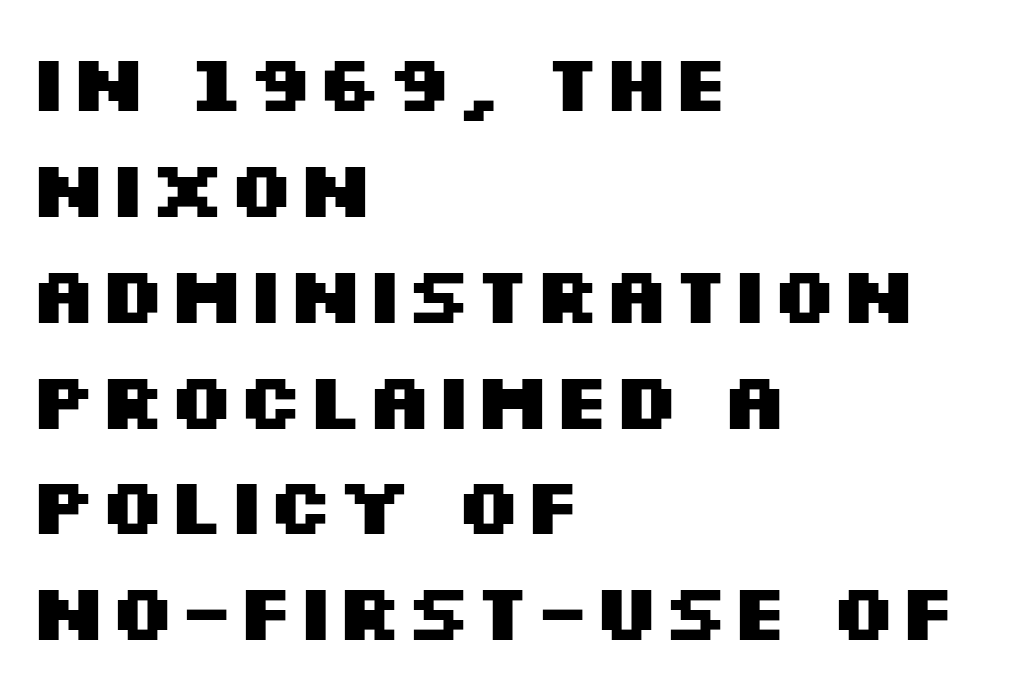
The image shows 79 px heavy, wide sans-serif type, upright; set left-aligned, normal line spacing (1.34x), normal letter spacing, not underlined; medium stroke contrast and a large x-height.
